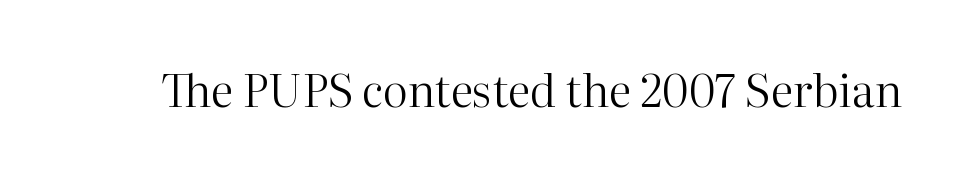
{"serif": "yes", "italic": "no", "bold": "no", "weight": "regular", "width": "normal", "stroke_contrast": "high", "x_height": "medium", "monospaced": "no", "underline": "no", "letter_spacing": "normal", "letter_spacing_em": 0.0, "glyph_px": 45}
